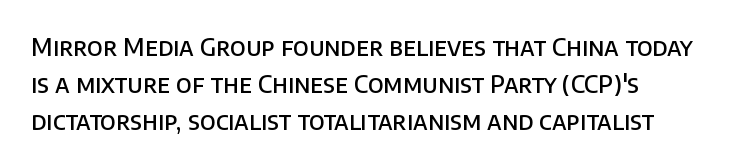
The image shows 24 px text type, upright; set left-aligned, normal line spacing (1.54x), normal letter spacing, not underlined.
